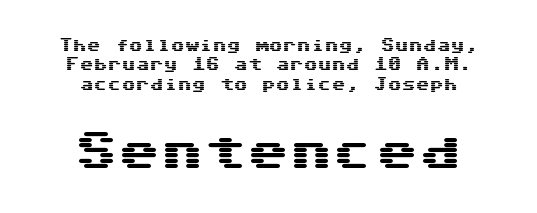
The image shows 43 px wide sans-serif type, upright; set centered, normal line spacing (1.39x), normal letter spacing, not underlined; the second (bottom) block is 3.07x larger; medium stroke contrast and a medium x-height.
